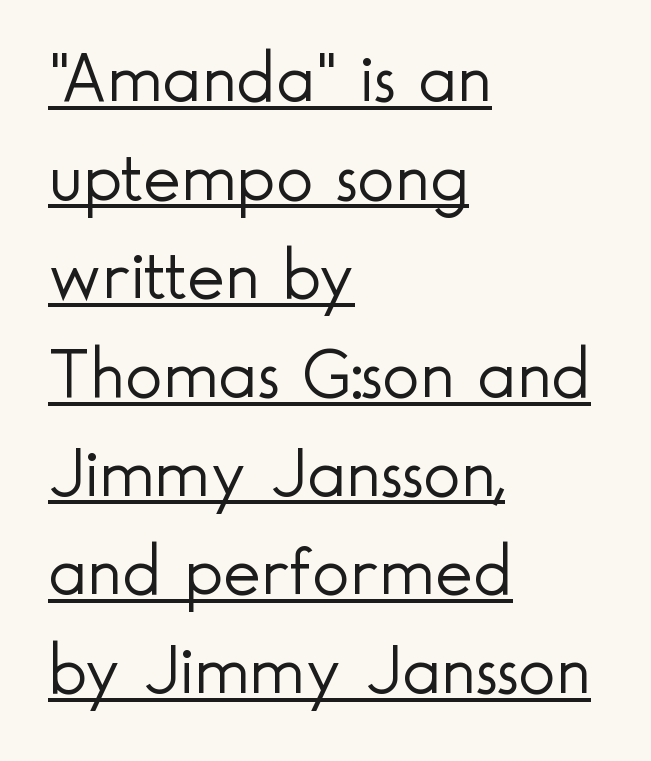
The letterforms sit shoulder to shoulder at normal distance. Where is the straight margin? On the left. On a weight scale, this lands at 450 or below. A rule runs beneath these lines of type. Do the characters align in a grid? No, the font is proportional. Nothing sits at the stroke ends, so this counts as sans-serif.
